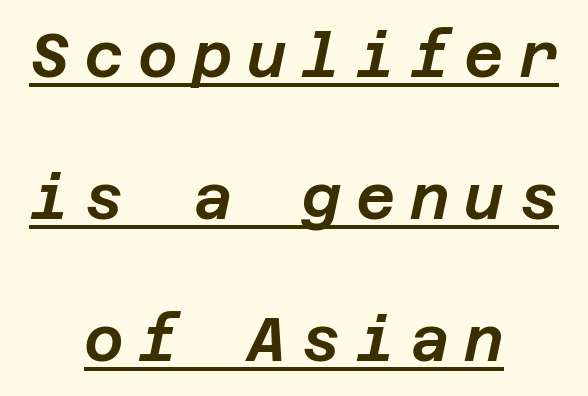
The image shows 61 px text type, italic (leaning right); set centered, loose line spacing (2.33x), unusually wide letter spacing (+0.24 em), underlined; low stroke contrast and a large x-height.
